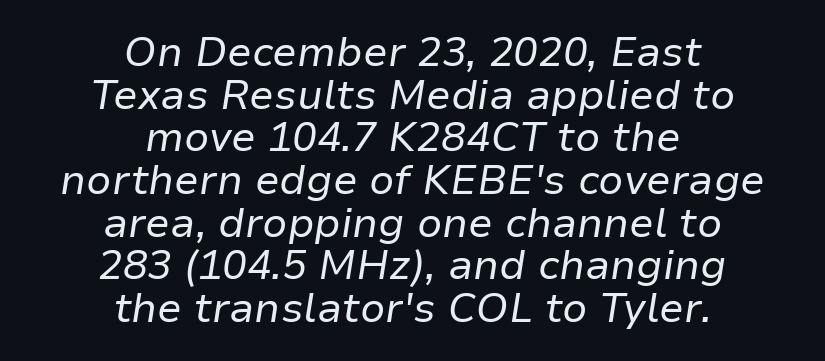
{"italic": "yes", "lean": "right", "slant_degrees": 9, "bold": "no", "weight": "regular", "width": "normal", "stroke_contrast": "low", "x_height": "medium", "monospaced": "no", "underline": "no", "align": "center", "line_spacing": "tight", "line_spacing_ratio": 1.04, "letter_spacing": "normal", "letter_spacing_em": 0.0, "glyph_px": 41}
